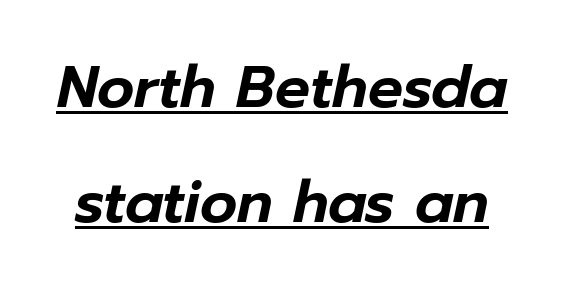
The letters advance in unequal steps, a hallmark of proportional type. The rendered words wear a rule along their underside. Would a proofreader flag this as italicized? Yes. The lines are spread far apart with generous leading. Does extra space separate the letters? No, they use regular spacing.
